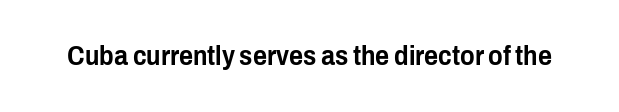
This rendering leaves character spacing at its baseline value. Has an underline been added? It has not. No italicization has been applied; the sample stays upright.
